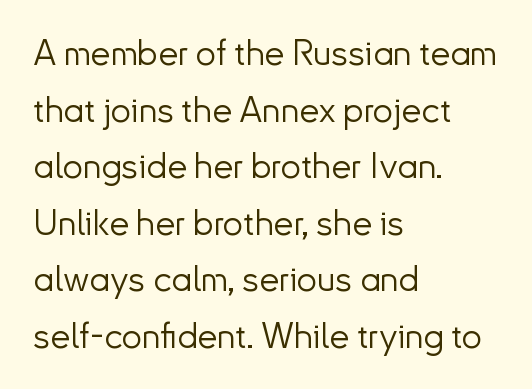
{"serif": "no", "italic": "no", "bold": "no", "weight": "light", "width": "normal", "stroke_contrast": "low", "x_height": "small", "monospaced": "no", "underline": "no", "align": "left", "line_spacing": "normal", "line_spacing_ratio": 1.57, "letter_spacing": "normal", "letter_spacing_em": 0.0, "glyph_px": 36}
